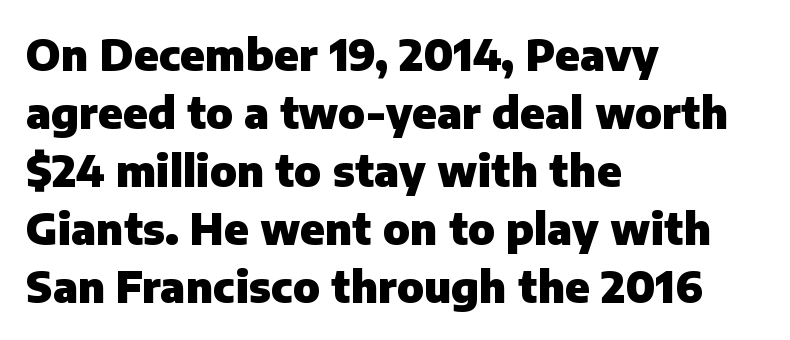
You'd pick this weight for a headline — it's a proper bold. Every stem runs plumb, perpendicular to the baseline. The strip under each line holds only bare page. One-word summary of the alignment: left. Short note: letters normally spaced.
